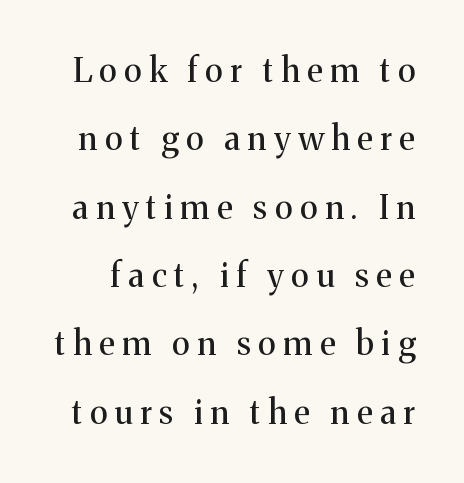
{"serif": "yes", "italic": "no", "bold": "no", "weight": "regular", "width": "normal", "stroke_contrast": "medium", "x_height": "medium", "monospaced": "no", "underline": "no", "line_spacing": "loose", "line_spacing_ratio": 2.07, "letter_spacing": "wide", "letter_spacing_em": 0.23, "glyph_px": 33}
